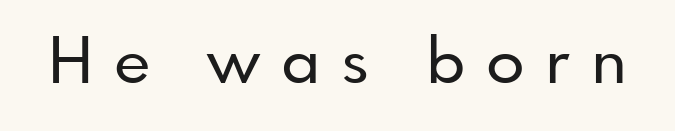
Q: Is the text italic (slanted)? A: No, it is upright.
Q: Is the typeface a serif or a sans-serif typeface? A: Sans-serif.
Q: Is the text underlined? A: No.
Q: Is the spacing between letters normal or unusually wide? A: Unusually wide.
Q: Width (condensed, normal, or wide)? A: Normal.
Q: Stroke contrast? A: Low.
Q: x-height? A: Small.
Q: Monospaced? A: No.
